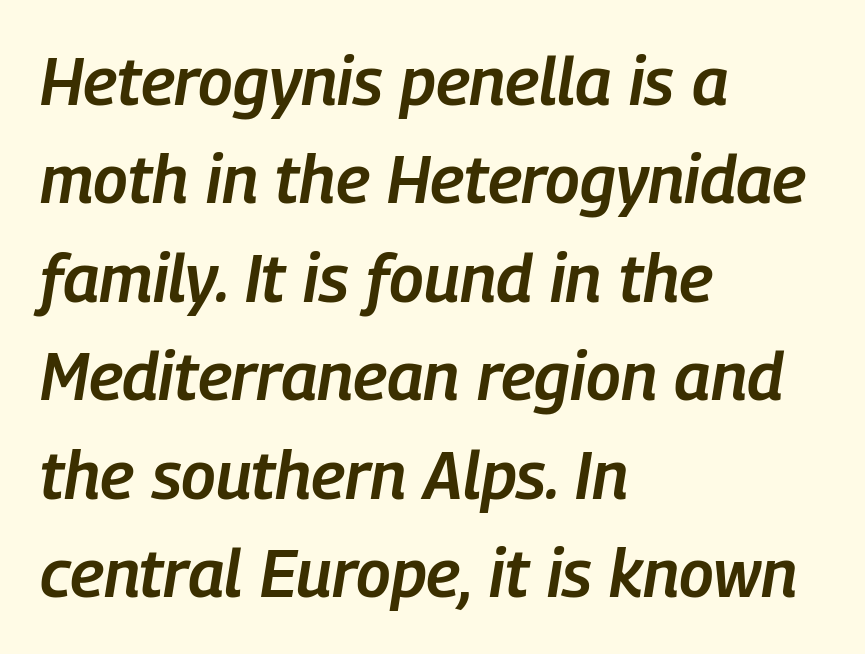
The image shows 67 px semibold, condensed type, italic (leaning right); set left-aligned, normal line spacing (1.47x), normal letter spacing, not underlined; low stroke contrast and a medium x-height.
